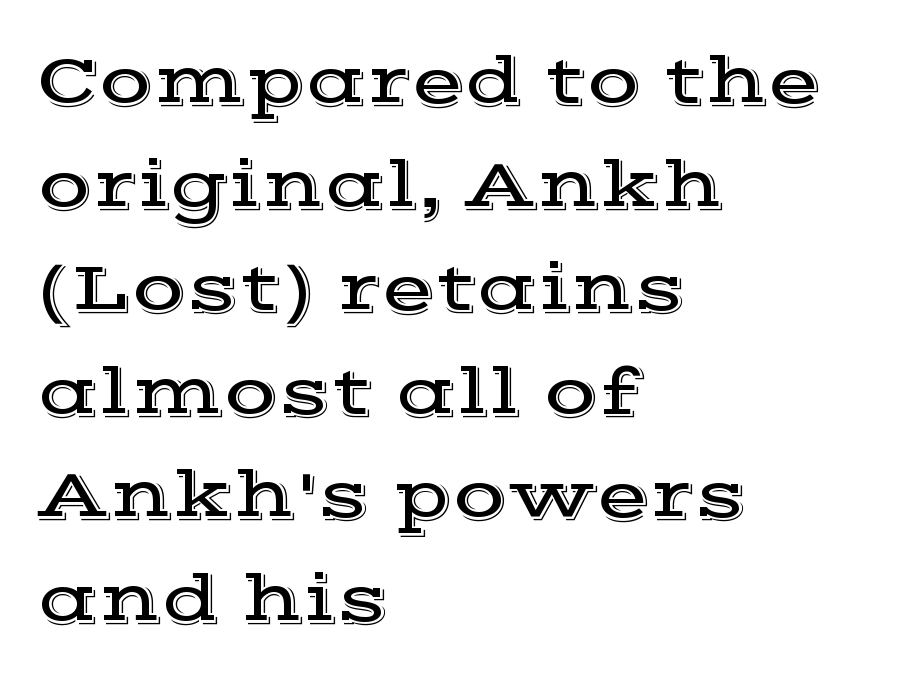
Q: Is the text italic (slanted)? A: No, it is upright.
Q: Is the typeface a serif or a sans-serif typeface? A: Serif.
Q: Is the text underlined? A: No.
Q: How is the paragraph aligned? A: Left-aligned.
Q: Is the spacing between letters normal or unusually wide? A: Normal.
Q: Is the spacing between lines tight, normal or loose? A: Normal.
Q: Width (condensed, normal, or wide)? A: Wide.
Q: x-height? A: Medium.
Q: Monospaced? A: No.
